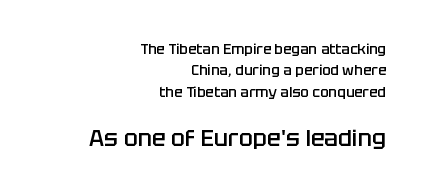
{"italic": "no", "bold": "semi", "underline": "no", "align": "right", "line_spacing": "normal", "line_spacing_ratio": 1.53, "letter_spacing": "normal", "letter_spacing_em": 0.0, "larger_block": "second", "size_ratio": 1.64, "glyph_px": 23}
